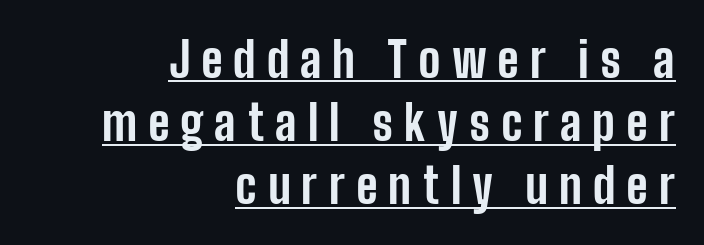
Here the designer chose a conventional face with non-uniform glyph widths. If you drew a ruler down the right edge, every line would touch it. The glyphs are accompanied by a horizontal stroke just below them. Compared with typical body copy, the letter spacing here is much looser. The vertical gap from one line to the next is medium. Weight check: bold — yes, fully.
